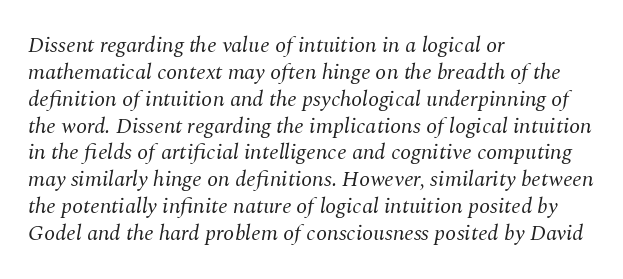
The image shows 22 px text type, italic (leaning right); set left-aligned, line spacing 1.22x, normal letter spacing, not underlined.
